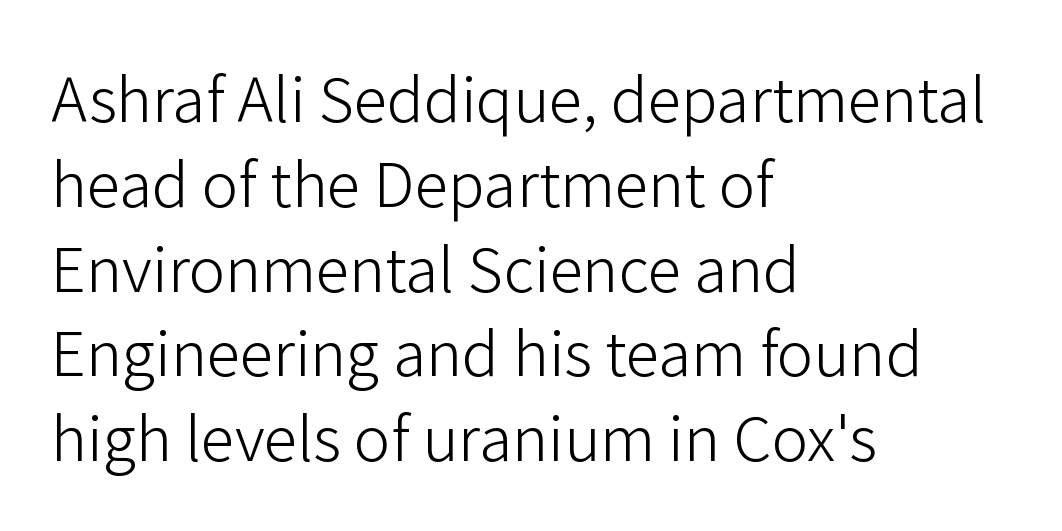
The image shows 61 px light sans-serif type, upright; set left-aligned, normal line spacing (1.39x), normal letter spacing, not underlined; low stroke contrast and a medium x-height.
